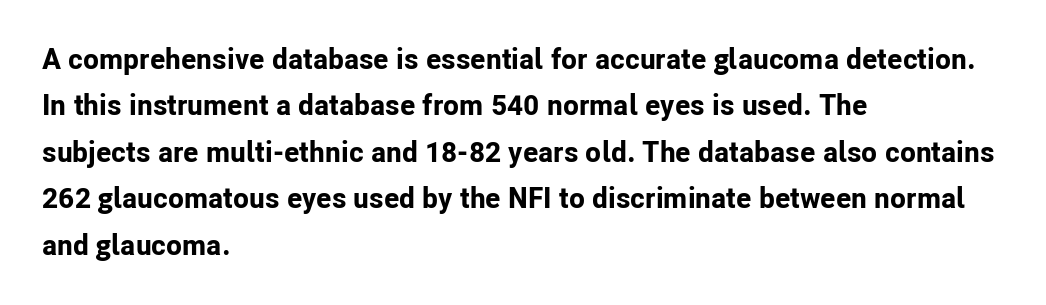
Q: Is the text bold? A: Yes.
Q: Is the text italic (slanted)? A: No, it is upright.
Q: Is the typeface a serif or a sans-serif typeface? A: Sans-serif.
Q: Is the text underlined? A: No.
Q: How is the paragraph aligned? A: Left-aligned.
Q: Is the spacing between letters normal or unusually wide? A: Normal.
Q: Is the spacing between lines tight, normal or loose? A: Normal.
Q: Width (condensed, normal, or wide)? A: Normal.
Q: Stroke contrast? A: Low.
Q: x-height? A: Medium.
Q: Monospaced? A: No.
